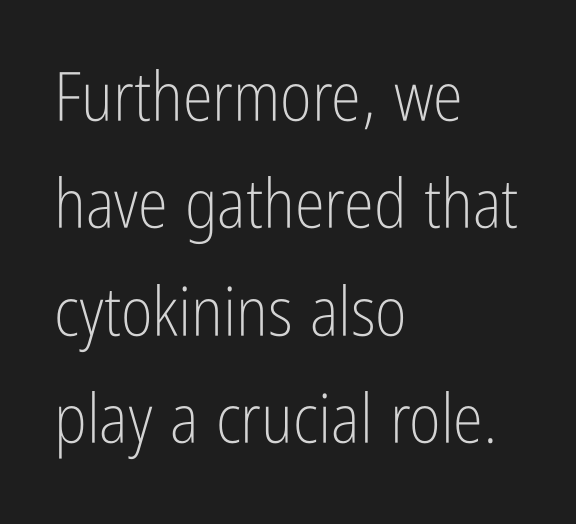
Q: Is the text bold? A: No.
Q: Is the text italic (slanted)? A: No, it is upright.
Q: Is the typeface a serif or a sans-serif typeface? A: Sans-serif.
Q: Is the text underlined? A: No.
Q: How is the paragraph aligned? A: Left-aligned.
Q: Is the spacing between letters normal or unusually wide? A: Normal.
Q: Is the spacing between lines tight, normal or loose? A: Normal.
Q: Width (condensed, normal, or wide)? A: Condensed.
Q: Stroke contrast? A: Low.
Q: x-height? A: Medium.
Q: Monospaced? A: No.
